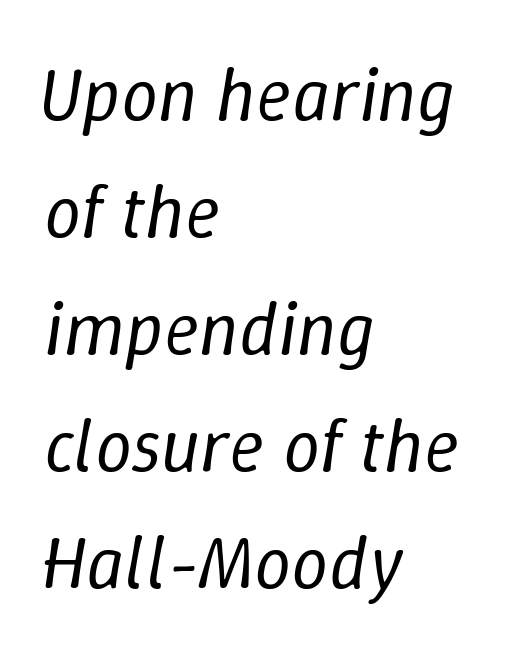
The image shows 74 px regular-weight type, italic (leaning right); set left-aligned, normal line spacing (1.58x), normal letter spacing, not underlined; low stroke contrast and a medium x-height.
